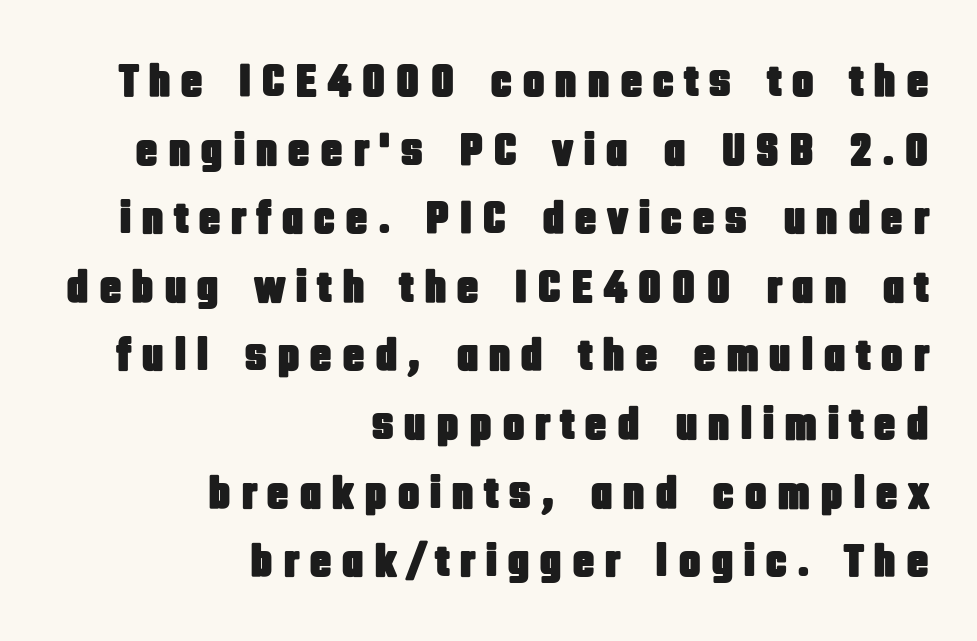
These lines sit exactly where default settings would place them. This sample has the flowing, uneven cadence of proportional lettering. A student would call this right alignment; a typographer would say flush right, rag left. Is this a sans? Yes — the strokes have no serifs. The horizontal fit of the characters is loose and conspicuously gappy. The area under the type is left untouched.
